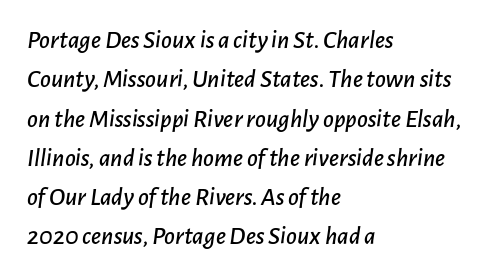
The image shows 26 px text type, italic (leaning right); set left-aligned, normal line spacing (1.51x), normal letter spacing, not underlined.
